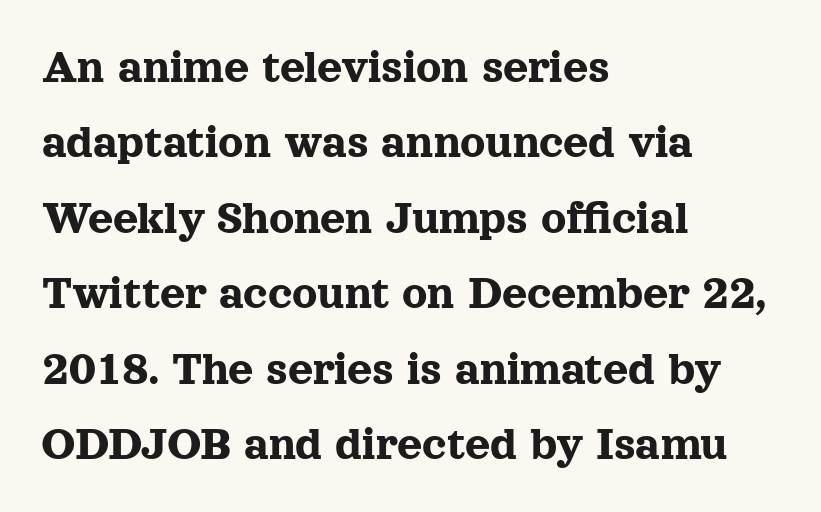
Glyph-to-glyph distance matches everyday printed text. The zone under the glyphs is completely vacant. Designer's note — italics off, roman on. The letters advance in unequal steps, a hallmark of proportional type. Unlike a clean sans, this face finishes its strokes with serifs.
